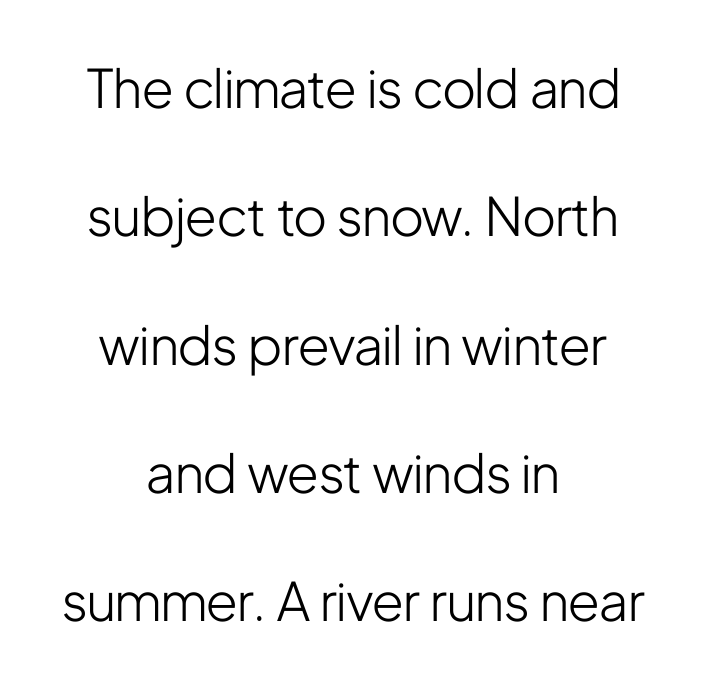
Q: Is the text bold? A: No.
Q: Is the text italic (slanted)? A: No, it is upright.
Q: Is the typeface a serif or a sans-serif typeface? A: Sans-serif.
Q: Is the text underlined? A: No.
Q: How is the paragraph aligned? A: Centered.
Q: Is the spacing between letters normal or unusually wide? A: Normal.
Q: Is the spacing between lines tight, normal or loose? A: Loose.
Q: Width (condensed, normal, or wide)? A: Condensed.
Q: Stroke contrast? A: Low.
Q: x-height? A: Medium.
Q: Monospaced? A: No.
